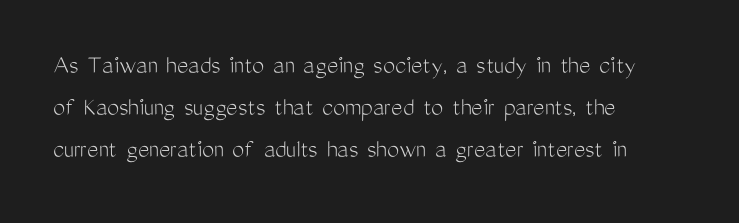
{"italic": "no", "bold": "no", "underline": "no", "align": "left", "line_spacing": "normal", "line_spacing_ratio": 1.56, "letter_spacing": "normal", "letter_spacing_em": 0.0, "glyph_px": 27}
